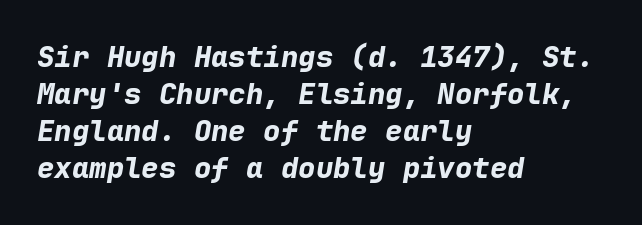
The image shows 29 px bold type, italic (leaning right), monospaced; set left-aligned, normal line spacing (1.28x), normal letter spacing, not underlined; low stroke contrast and a medium x-height.
